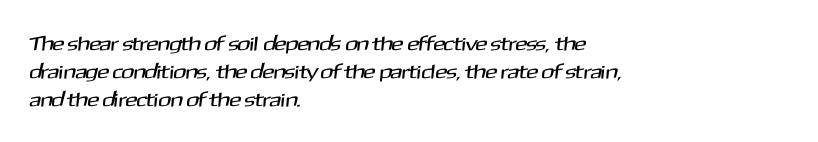
Each line starts at the same left margin while the right side varies. The foot of each line stays bare and open. Summary of vertical rhythm: regular, with standard interline spacing. The passage shown has conventional tracking throughout.
